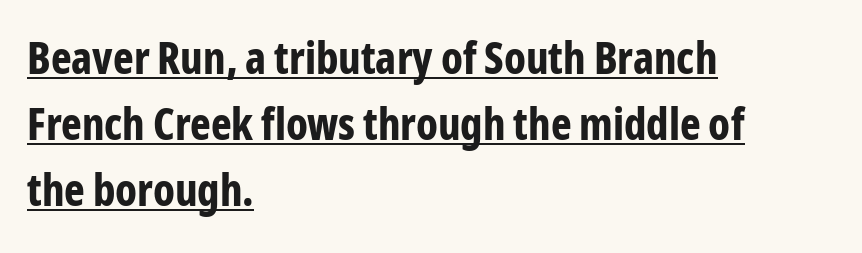
{"serif": "no", "italic": "no", "bold": "yes", "weight": "bold", "width": "condensed", "stroke_contrast": "low", "x_height": "medium", "monospaced": "no", "underline": "yes", "align": "left", "line_spacing": "normal", "line_spacing_ratio": 1.5, "letter_spacing": "normal", "letter_spacing_em": 0.0, "glyph_px": 44}
